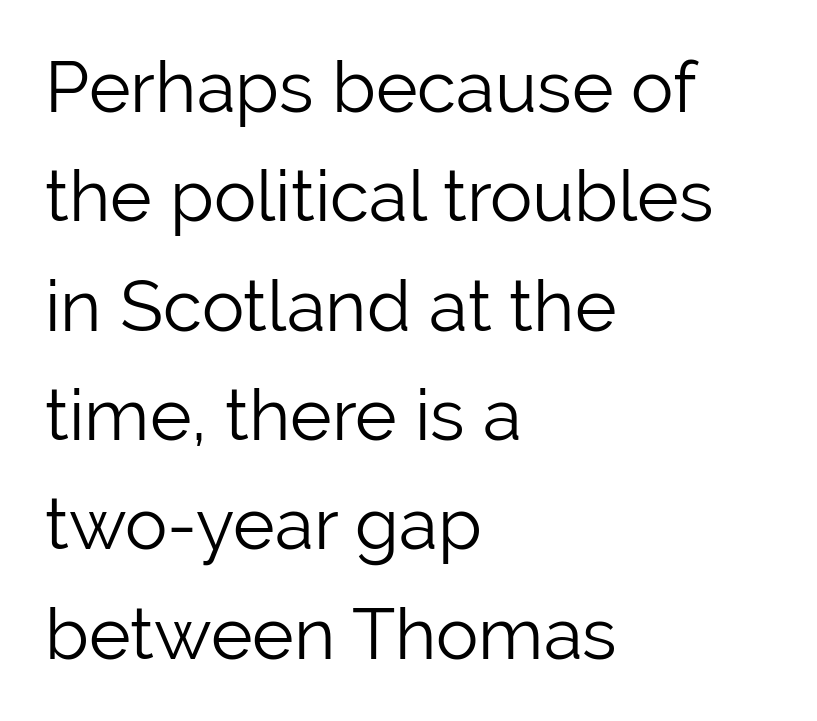
Counters stay open thanks to moderate or lighter strokes. The gaps between neighbouring characters are ordinary and unremarkable. The area under the type is left untouched. Varying glyph widths throughout — classic text-font behaviour. Posture: straight, roman, zero tilt. The block of text has a typical density, with ordinary space between rows.
